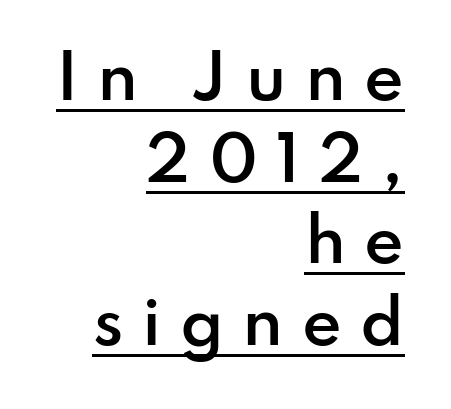
Q: Is the text bold? A: Semi-bold.
Q: Is the text italic (slanted)? A: No, it is upright.
Q: Is the typeface a serif or a sans-serif typeface? A: Sans-serif.
Q: Is the text underlined? A: Yes.
Q: How is the paragraph aligned? A: Right-aligned.
Q: Is the spacing between letters normal or unusually wide? A: Unusually wide.
Q: Is the spacing between lines tight, normal or loose? A: Normal.
Q: Width (condensed, normal, or wide)? A: Normal.
Q: Stroke contrast? A: Low.
Q: x-height? A: Small.
Q: Monospaced? A: No.
